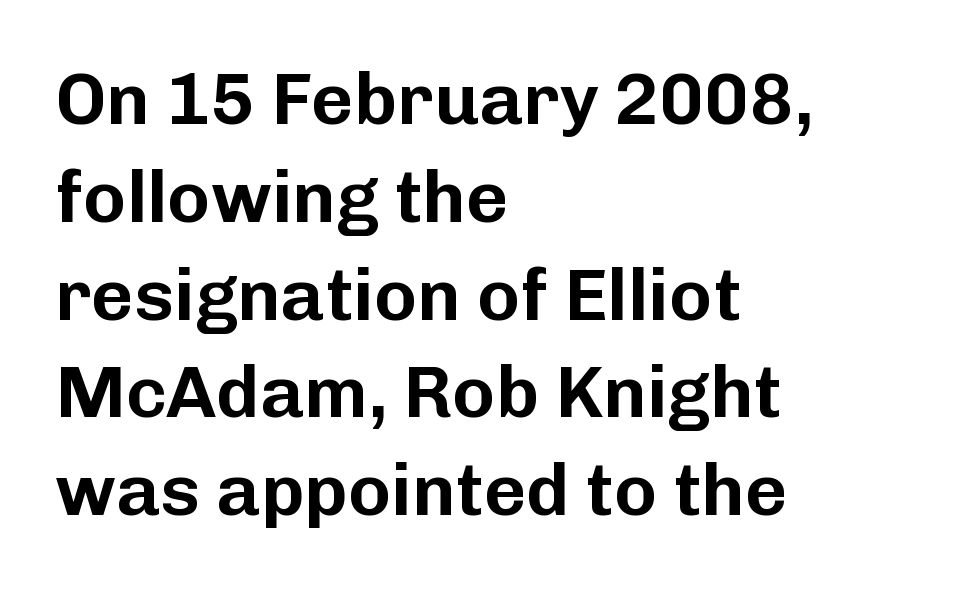
{"serif": "no", "italic": "no", "width": "normal", "stroke_contrast": "low", "x_height": "medium", "monospaced": "no", "underline": "no", "align": "left", "line_spacing": "normal", "line_spacing_ratio": 1.34, "letter_spacing": "normal", "letter_spacing_em": 0.0, "glyph_px": 73}
